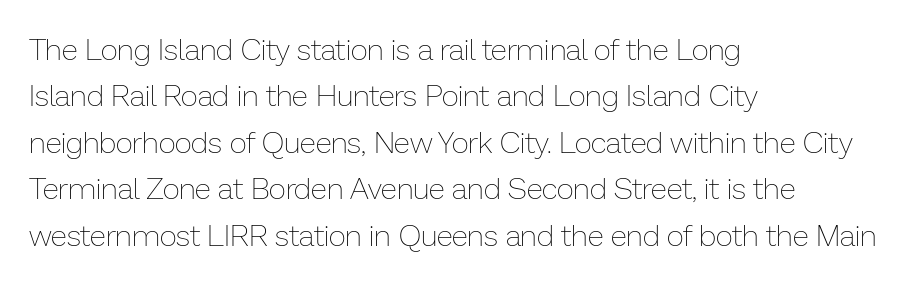
{"italic": "no", "bold": "no", "weight": "thin", "width": "normal", "stroke_contrast": "low", "x_height": "medium", "monospaced": "no", "underline": "no", "align": "left", "line_spacing": "normal", "line_spacing_ratio": 1.55, "letter_spacing": "normal", "letter_spacing_em": 0.0, "glyph_px": 30}
